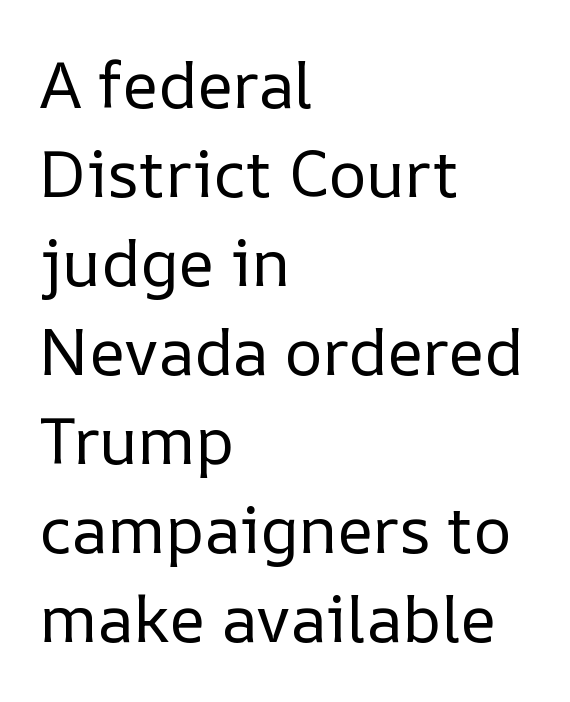
Q: Is the text bold? A: No.
Q: Is the text italic (slanted)? A: No, it is upright.
Q: Is the text underlined? A: No.
Q: How is the paragraph aligned? A: Left-aligned.
Q: Is the spacing between letters normal or unusually wide? A: Normal.
Q: Is the spacing between lines tight, normal or loose? A: Normal.
Q: Width (condensed, normal, or wide)? A: Normal.
Q: Stroke contrast? A: Low.
Q: x-height? A: Medium.
Q: Monospaced? A: No.
